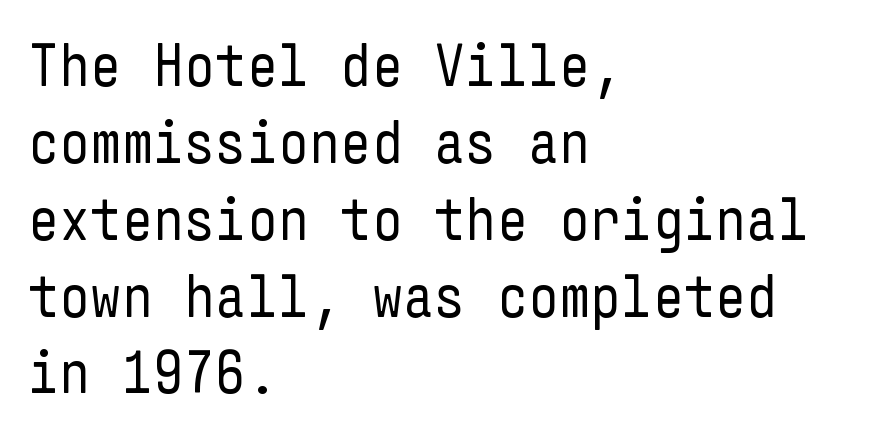
Q: Is the text bold? A: No.
Q: Is the text italic (slanted)? A: No, it is upright.
Q: Is the typeface a serif or a sans-serif typeface? A: Sans-serif.
Q: Is the text underlined? A: No.
Q: How is the paragraph aligned? A: Left-aligned.
Q: Is the spacing between letters normal or unusually wide? A: Normal.
Q: Is the spacing between lines tight, normal or loose? A: Normal.
Q: Width (condensed, normal, or wide)? A: Condensed.
Q: Stroke contrast? A: Low.
Q: x-height? A: Medium.
